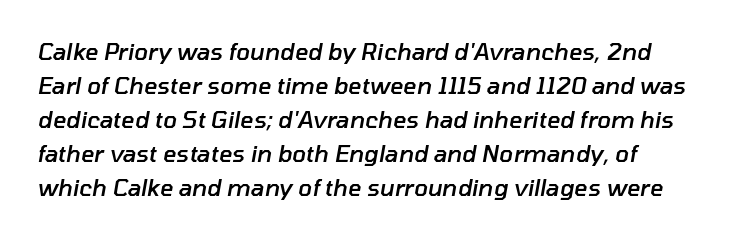
{"italic": "yes", "lean": "right", "slant_degrees": 10, "bold": "semi", "underline": "no", "line_spacing": "normal", "line_spacing_ratio": 1.48, "letter_spacing": "normal", "letter_spacing_em": 0.0, "glyph_px": 23}
